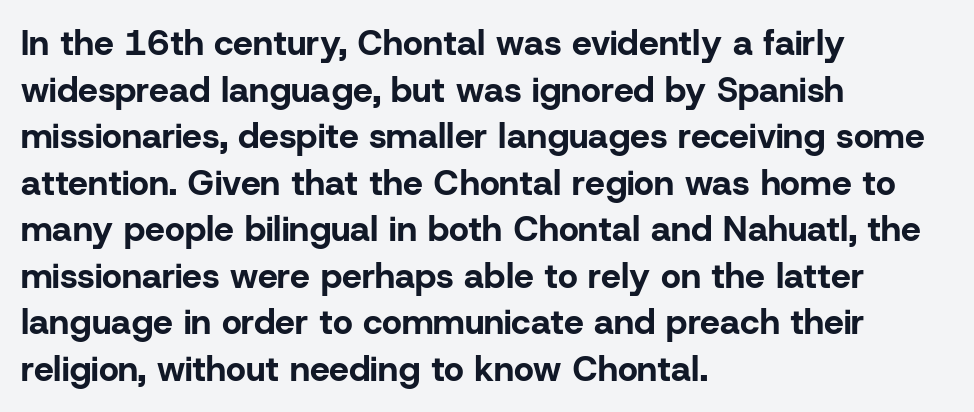
Do the characters align in a grid? No, the font is proportional. Every row of glyphs begins at an identical x-position on the left. The line-height multiplier appears to be the usual default. Descenders are the only things crossing below the line. Students, this is bold: see how much ink each stroke carries. In terms of posture, this sample is upright.
